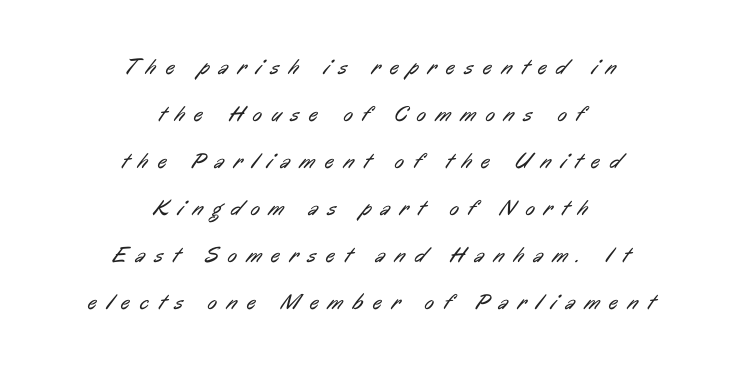
{"bold": "no", "underline": "no", "align": "center", "line_spacing": "loose", "line_spacing_ratio": 2.14, "letter_spacing": "wide", "letter_spacing_em": 0.45, "glyph_px": 22}
